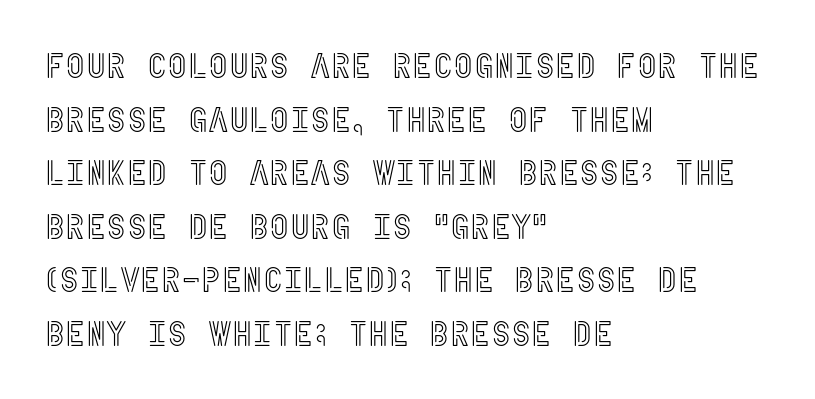
Q: Is the text italic (slanted)? A: No, it is upright.
Q: Is the text underlined? A: No.
Q: How is the paragraph aligned? A: Left-aligned.
Q: Is the spacing between letters normal or unusually wide? A: Normal.
Q: Is the spacing between lines tight, normal or loose? A: Normal.
Q: Width (condensed, normal, or wide)? A: Condensed.
Q: x-height? A: Large.
